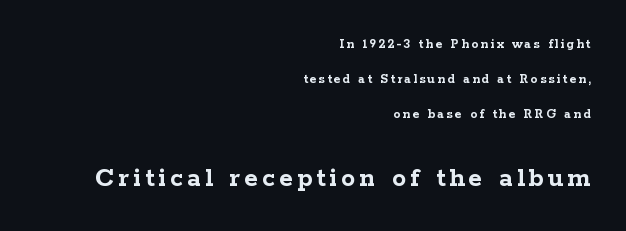
Q: Is the text bold? A: Yes.
Q: Is the text italic (slanted)? A: No, it is upright.
Q: Is the typeface a serif or a sans-serif typeface? A: Serif.
Q: Is the text underlined? A: No.
Q: How is the paragraph aligned? A: Right-aligned.
Q: Is the spacing between lines tight, normal or loose? A: Loose.
Q: Which block of text is set in a larger size, the first (top) or the second (bottom)? A: The second (bottom) one.
Q: Width (condensed, normal, or wide)? A: Wide.
Q: Stroke contrast? A: Low.
Q: x-height? A: Medium.
Q: Monospaced? A: No.
